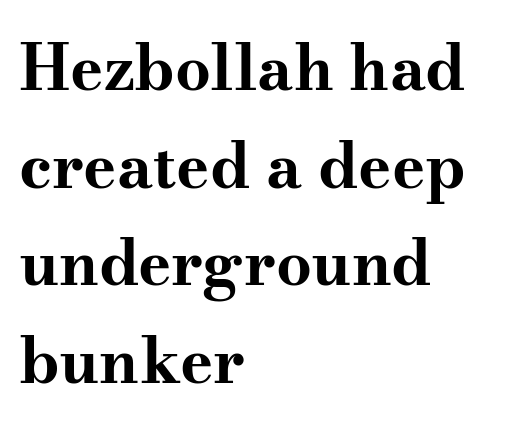
Q: Is the text bold? A: Yes.
Q: Is the text italic (slanted)? A: No, it is upright.
Q: Is the typeface a serif or a sans-serif typeface? A: Serif.
Q: Is the text underlined? A: No.
Q: How is the paragraph aligned? A: Left-aligned.
Q: Is the spacing between letters normal or unusually wide? A: Normal.
Q: Is the spacing between lines tight, normal or loose? A: Normal.
Q: Width (condensed, normal, or wide)? A: Wide.
Q: Stroke contrast? A: Medium.
Q: x-height? A: Small.
Q: Monospaced? A: No.
